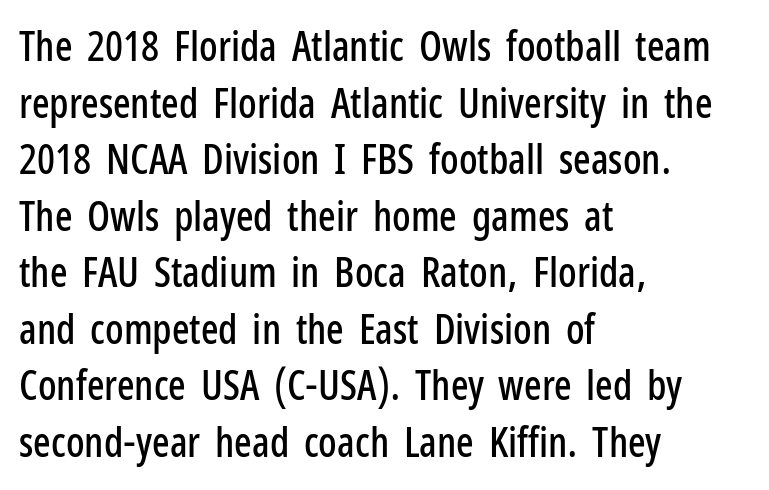
Tracking here is standard; glyphs follow each other at the usual distance. Grotesque or geometric, the face here clearly has no serifs. The letters advance in unequal steps, a hallmark of proportional type. One-word summary of the alignment: left.
